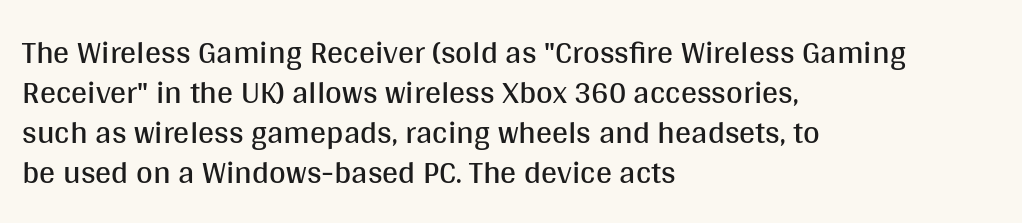
Caption: standard tracking, unaltered. These lines sit exactly where default settings would place them. This is not heavy type; no bold has been used. Just letters on the line, the space beneath them empty. No italicization has been applied; the sample stays upright.
